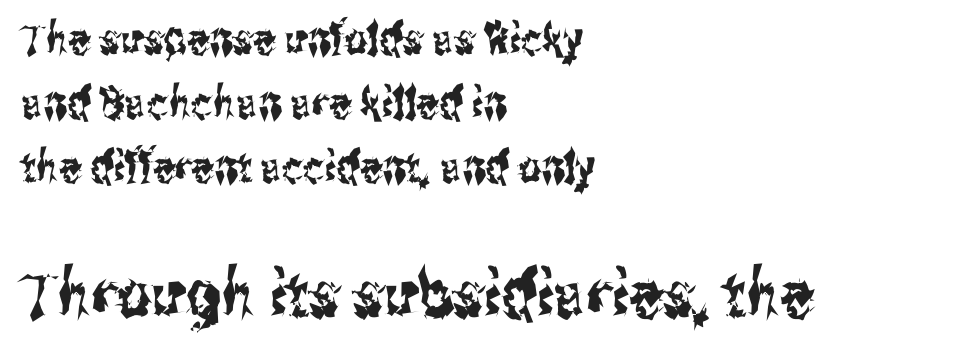
Q: Is the text italic (slanted)? A: No, it is upright.
Q: Is the typeface a serif or a sans-serif typeface? A: Sans-serif.
Q: Is the text underlined? A: No.
Q: How is the paragraph aligned? A: Left-aligned.
Q: Is the spacing between letters normal or unusually wide? A: Normal.
Q: Is the spacing between lines tight, normal or loose? A: Normal.
Q: Which block of text is set in a larger size, the first (top) or the second (bottom)? A: The second (bottom) one.
Q: Width (condensed, normal, or wide)? A: Condensed.
Q: Stroke contrast? A: Medium.
Q: x-height? A: Medium.
Q: Monospaced? A: No.
